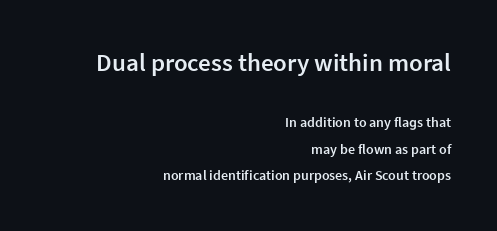
{"italic": "no", "bold": "semi", "underline": "no", "align": "right", "line_spacing_ratio": 1.89, "letter_spacing": "normal", "letter_spacing_em": 0.0, "larger_block": "first", "size_ratio": 1.79, "glyph_px": 25}
